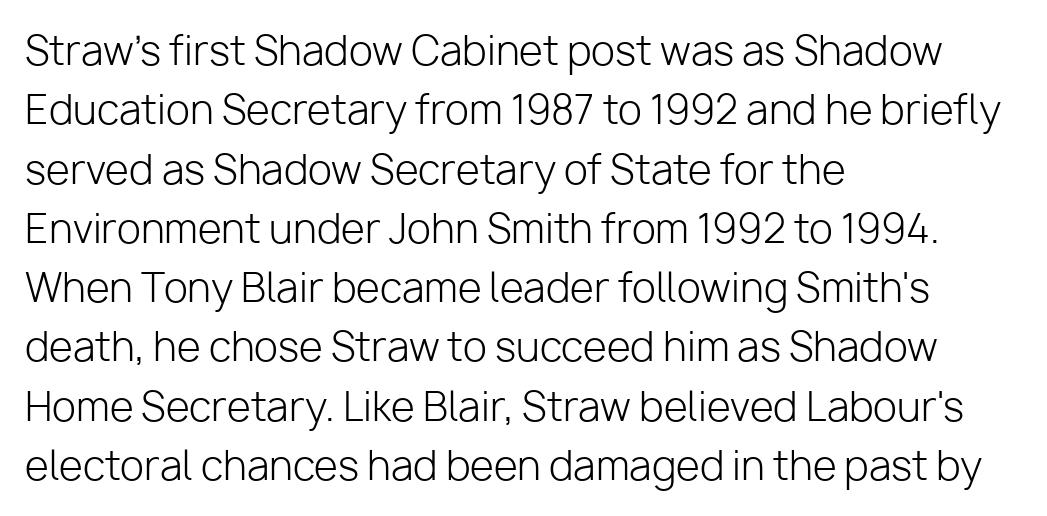
Serif or sans? Sans — the stroke terminals are bare. Does the lettering tilt? It doesn't — this is upright. The strip under each line holds only bare page. The strokes carry an ordinary text weight at most. Words appear dense and cohesive because spacing is normal.
